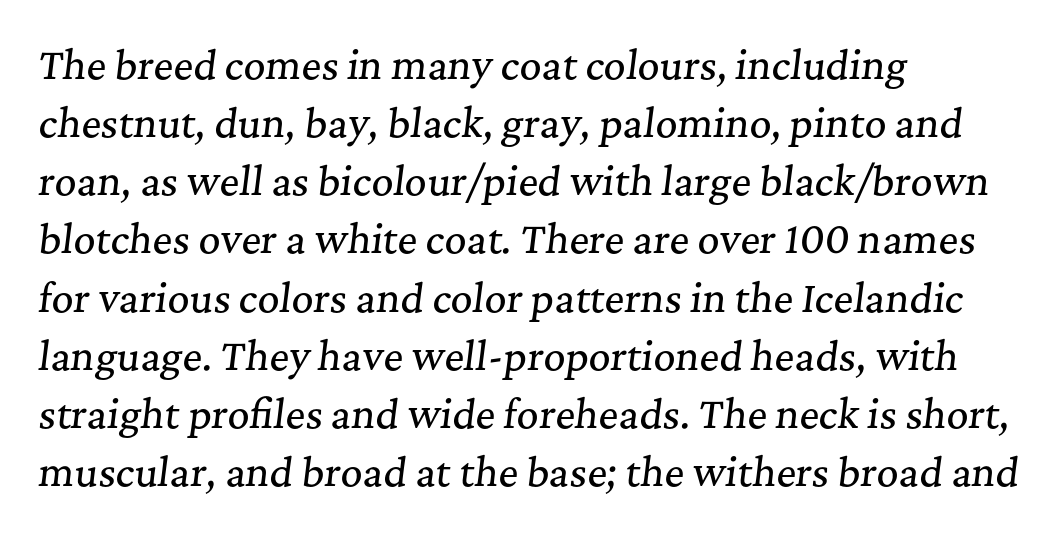
The image shows 38 px serif type, italic (leaning right); set left-aligned, normal line spacing (1.53x), normal letter spacing, not underlined; medium stroke contrast and a medium x-height.
